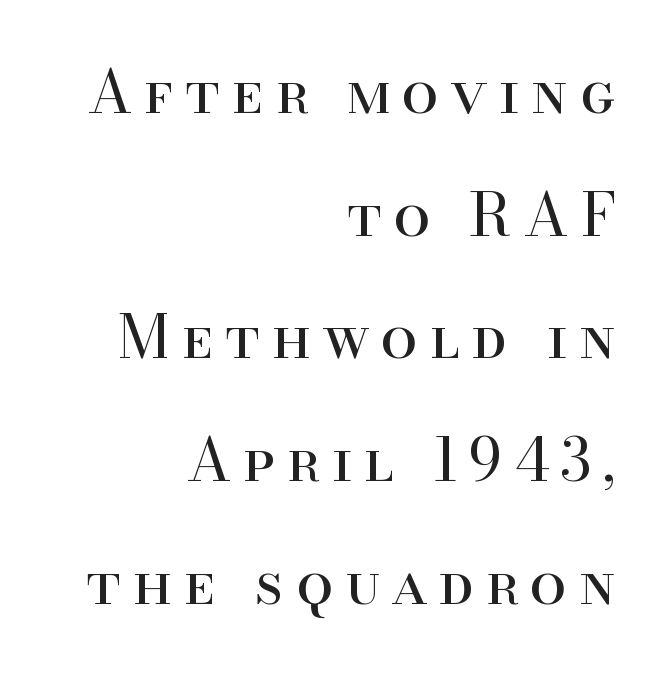
The image shows 59 px regular-weight serif type, upright; set right-aligned, loose line spacing (2.08x), unusually wide letter spacing (+0.2 em), not underlined; high stroke contrast and a small x-height.
